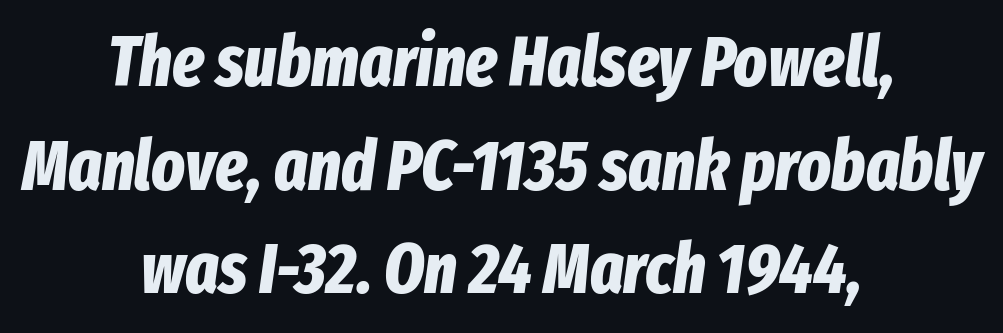
Q: Is the text bold? A: Yes.
Q: Is the text italic (slanted)? A: Yes, it leans right by about 8 degrees.
Q: Is the text underlined? A: No.
Q: How is the paragraph aligned? A: Centered.
Q: Is the spacing between letters normal or unusually wide? A: Normal.
Q: Is the spacing between lines tight, normal or loose? A: Normal.
Q: Width (condensed, normal, or wide)? A: Condensed.
Q: Stroke contrast? A: Low.
Q: x-height? A: Medium.
Q: Monospaced? A: No.
